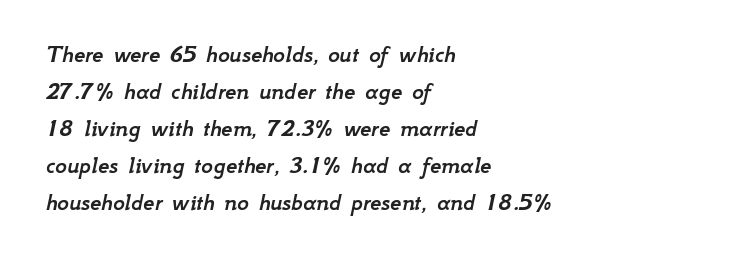
Q: Is the text italic (slanted)? A: Yes, it leans right by about 12 degrees.
Q: Is the text underlined? A: No.
Q: How is the paragraph aligned? A: Left-aligned.
Q: Is the spacing between letters normal or unusually wide? A: Normal.
Q: Is the spacing between lines tight, normal or loose? A: Normal.
